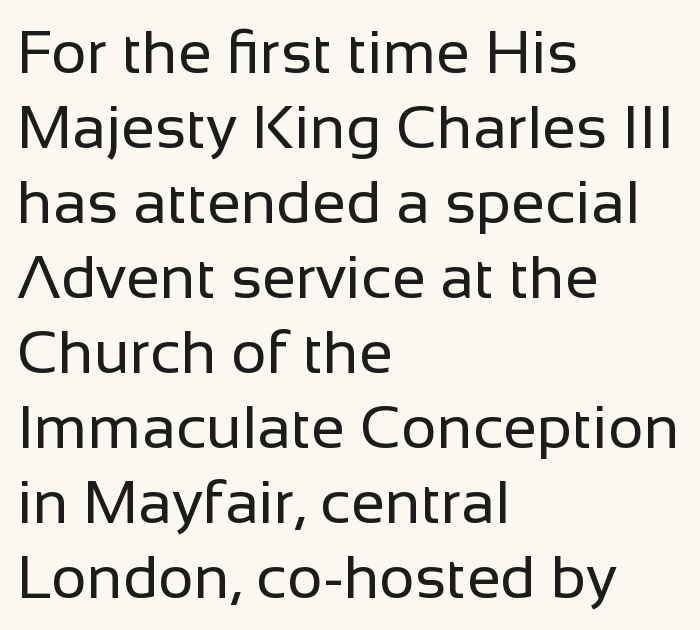
The passage shown is not underscored anywhere. The weight would be labelled regular, book, light, or lighter still. The letters stand straight up with perfectly vertical stems. Character widths vary here, with narrow letters taking less room than wide ones. Which margin do the lines hug? The left one — the right edge is uneven. You can tell from the bare stems that sans-serif type was used.
